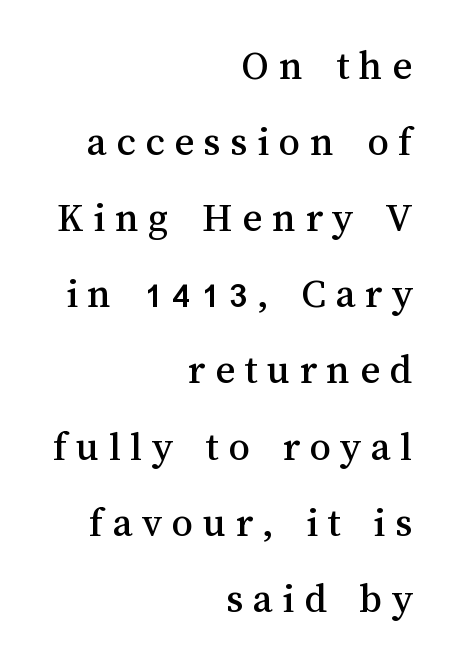
Q: Is the text italic (slanted)? A: No, it is upright.
Q: Is the text underlined? A: No.
Q: How is the paragraph aligned? A: Right-aligned.
Q: Is the spacing between letters normal or unusually wide? A: Unusually wide.
Q: Width (condensed, normal, or wide)? A: Normal.
Q: Stroke contrast? A: Medium.
Q: x-height? A: Medium.
Q: Monospaced? A: No.
